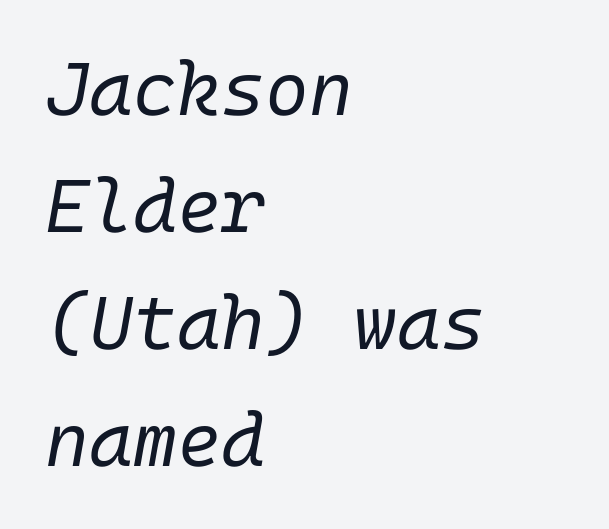
The image shows 75 px regular-weight type, italic (leaning right); set left-aligned, normal line spacing (1.56x), normal letter spacing, not underlined; low stroke contrast and a medium x-height.
